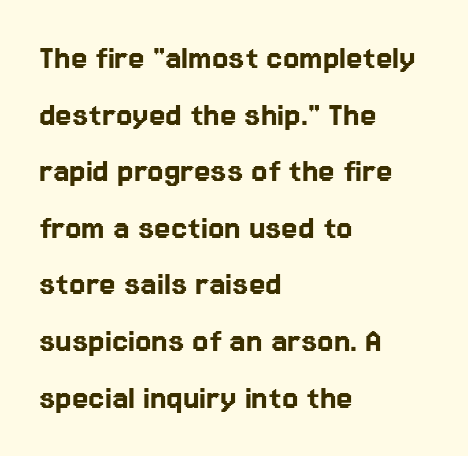
The image shows 37 px sans-serif type, upright; set left-aligned, normal line spacing (1.53x), normal letter spacing, not underlined; low stroke contrast and a medium x-height.
